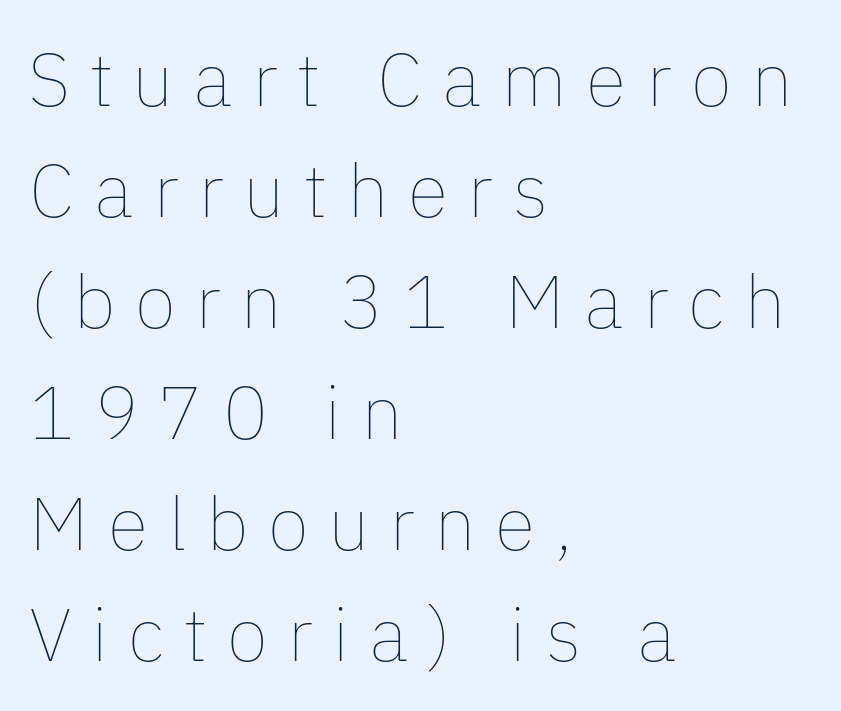
Q: Is the text bold? A: No.
Q: Is the text italic (slanted)? A: No, it is upright.
Q: Is the text underlined? A: No.
Q: How is the paragraph aligned? A: Left-aligned.
Q: Is the spacing between letters normal or unusually wide? A: Unusually wide.
Q: Is the spacing between lines tight, normal or loose? A: Normal.
Q: Width (condensed, normal, or wide)? A: Normal.
Q: Stroke contrast? A: Low.
Q: x-height? A: Medium.
Q: Monospaced? A: No.
